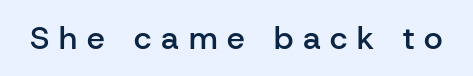
{"serif": "no", "italic": "no", "bold": "semi", "weight": "semibold", "width": "normal", "stroke_contrast": "low", "x_height": "medium", "monospaced": "no", "underline": "no", "letter_spacing": "wide", "letter_spacing_em": 0.3, "glyph_px": 32}
